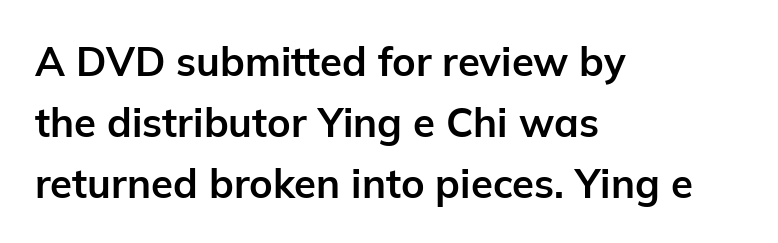
The image shows 40 px bold sans-serif type, upright; set left-aligned, normal line spacing (1.52x), normal letter spacing, not underlined; low stroke contrast and a medium x-height.
